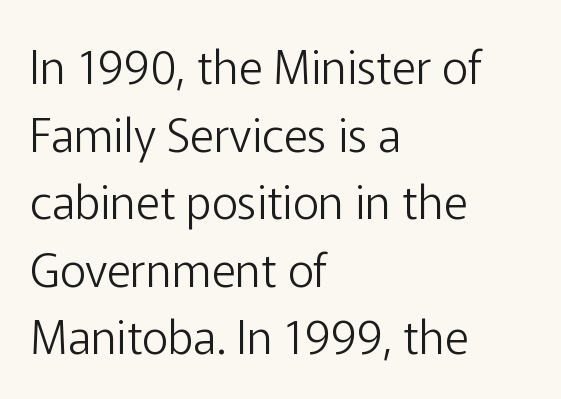
The gaps between neighbouring characters are ordinary and unremarkable. The gap between lines stays unmarked. Nope, not italic — everything's standing straight. A typesetter would label this face a sans. This reads as an unemphasized weight, regular at the heaviest. Baseline-to-baseline distance is the conventional proportion of letter height.
